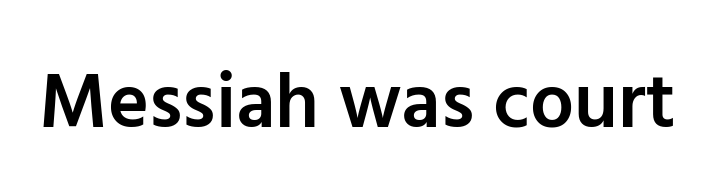
{"serif": "no", "italic": "no", "bold": "semi", "weight": "semibold", "width": "normal", "stroke_contrast": "low", "x_height": "medium", "monospaced": "no", "underline": "no", "letter_spacing": "normal", "letter_spacing_em": 0.0, "glyph_px": 78}
